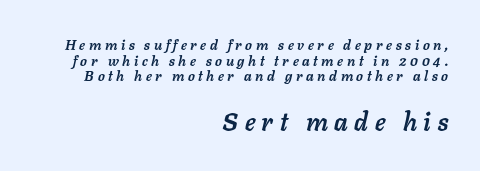
{"italic": "yes", "lean": "right", "slant_degrees": 11, "bold": "yes", "underline": "no", "align": "right", "line_spacing": "tight", "line_spacing_ratio": 1.11, "letter_spacing": "wide", "letter_spacing_em": 0.26, "larger_block": "second", "size_ratio": 1.79, "glyph_px": 25}
